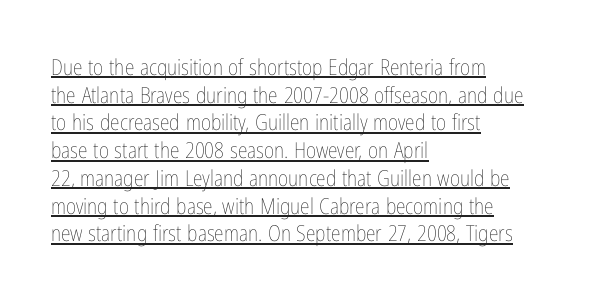
Notice how the passage keeps a crisp vertical edge on the left only. Rendered with straight, roman letterforms. Students, observe the line beneath the letters — that is underlining. In terms of leading, this rendering sits right in the middle. Stroke mass is kept to a normal reading level or below.
